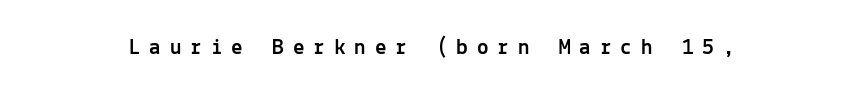
{"italic": "no", "underline": "no", "letter_spacing": "wide", "letter_spacing_em": 0.39, "glyph_px": 23}
